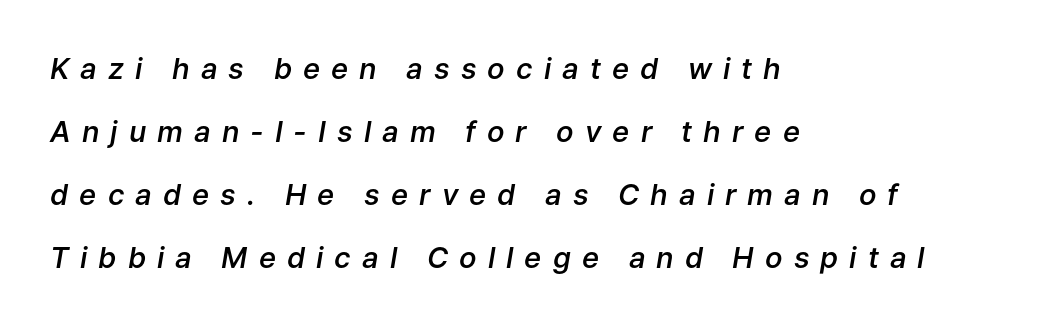
{"italic": "yes", "lean": "right", "slant_degrees": 9, "bold": "semi", "weight": "semibold", "width": "normal", "stroke_contrast": "low", "x_height": "medium", "monospaced": "no", "underline": "no", "align": "left", "line_spacing": "loose", "line_spacing_ratio": 2.17, "letter_spacing": "wide", "letter_spacing_em": 0.38, "glyph_px": 29}
